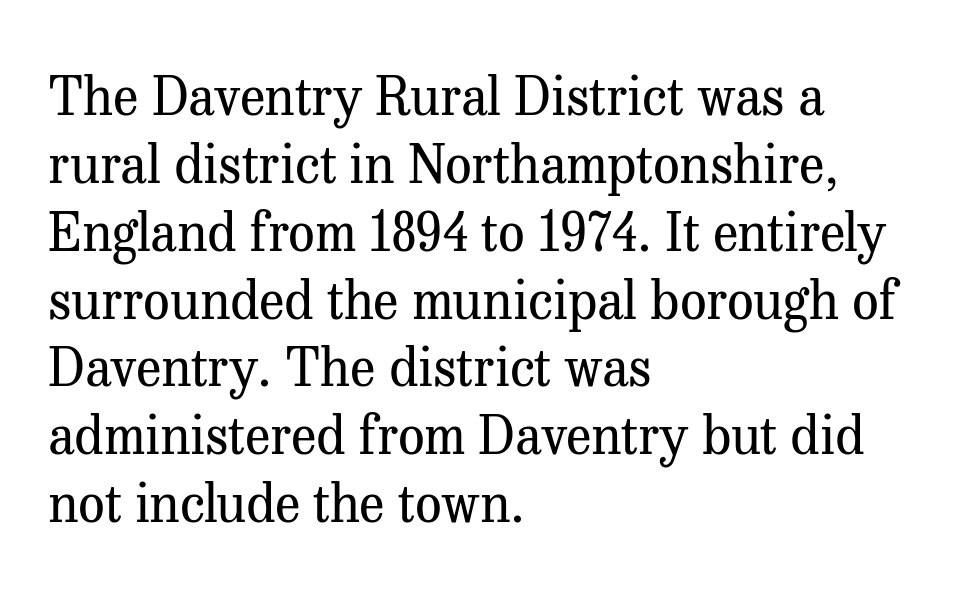
Q: Is the text bold? A: No.
Q: Is the text italic (slanted)? A: No, it is upright.
Q: Is the typeface a serif or a sans-serif typeface? A: Serif.
Q: Is the text underlined? A: No.
Q: How is the paragraph aligned? A: Left-aligned.
Q: Is the spacing between letters normal or unusually wide? A: Normal.
Q: Is the spacing between lines tight, normal or loose? A: Normal.
Q: Width (condensed, normal, or wide)? A: Normal.
Q: Stroke contrast? A: Medium.
Q: x-height? A: Medium.
Q: Monospaced? A: No.
